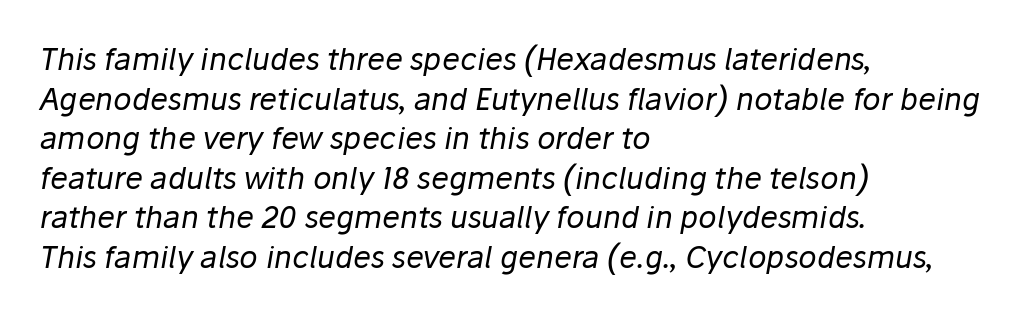
{"italic": "yes", "lean": "right", "slant_degrees": 10, "bold": "no", "weight": "regular", "width": "normal", "stroke_contrast": "low", "x_height": "medium", "monospaced": "no", "underline": "no", "align": "left", "line_spacing": "normal", "line_spacing_ratio": 1.32, "letter_spacing": "normal", "letter_spacing_em": 0.0, "glyph_px": 30}
